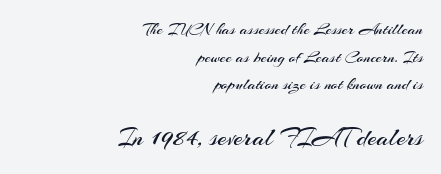
The image shows 26 px text type; set right-aligned, normal line spacing (1.62x), normal letter spacing, not underlined; the second (bottom) block is 1.53x larger.
